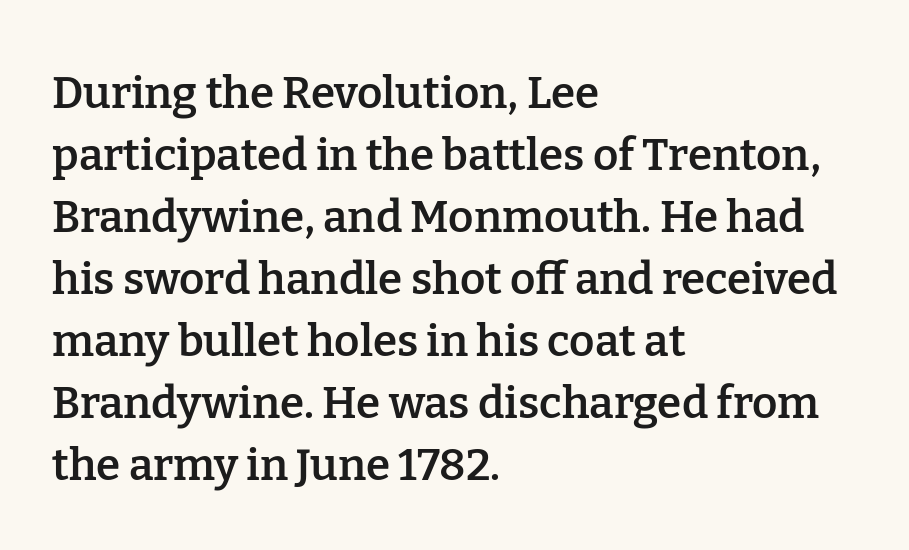
The image shows 44 px semibold serif type, upright; set left-aligned, normal line spacing (1.41x), normal letter spacing, not underlined; low stroke contrast and a medium x-height.
